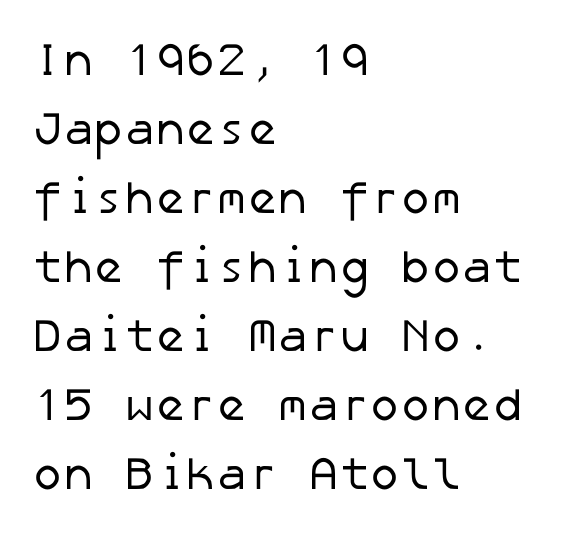
The image shows 46 px regular-weight sans-serif type; set left-aligned, normal line spacing (1.5x), normal letter spacing, not underlined; low stroke contrast and a medium x-height.
